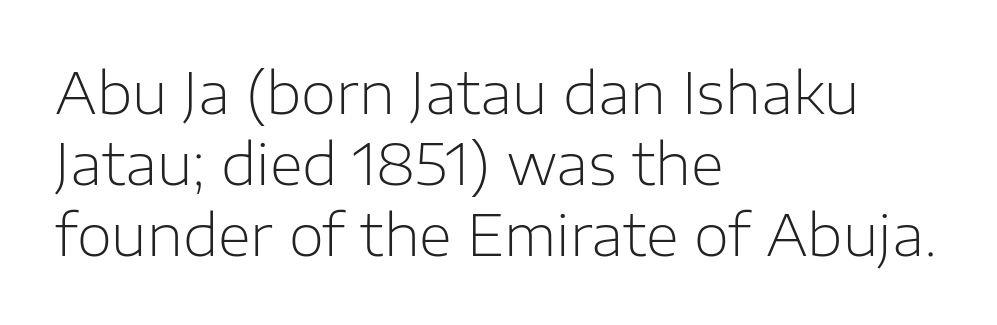
Q: Is the text bold? A: No.
Q: Is the text italic (slanted)? A: No, it is upright.
Q: Is the typeface a serif or a sans-serif typeface? A: Sans-serif.
Q: Is the text underlined? A: No.
Q: How is the paragraph aligned? A: Left-aligned.
Q: Is the spacing between letters normal or unusually wide? A: Normal.
Q: Is the spacing between lines tight, normal or loose? A: Normal.
Q: Width (condensed, normal, or wide)? A: Normal.
Q: Stroke contrast? A: Low.
Q: x-height? A: Medium.
Q: Monospaced? A: No.
